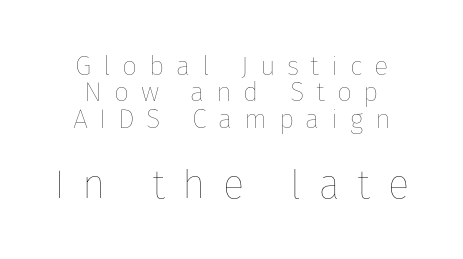
The words here are not underlined. Nope, not italic — everything's standing straight. The rendering uses natural spacing where letterforms have individual widths. Is the lower block the larger one? Yes — the lower block carries the bigger type.
